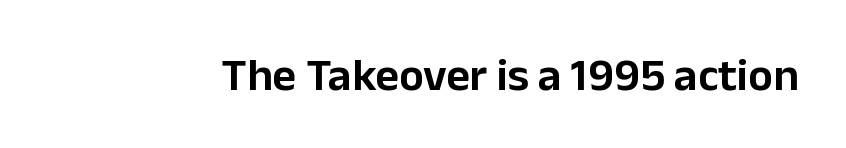
Q: Is the text italic (slanted)? A: No, it is upright.
Q: Is the typeface a serif or a sans-serif typeface? A: Sans-serif.
Q: Is the text underlined? A: No.
Q: Is the spacing between letters normal or unusually wide? A: Normal.
Q: Width (condensed, normal, or wide)? A: Normal.
Q: Stroke contrast? A: Low.
Q: x-height? A: Medium.
Q: Monospaced? A: No.
